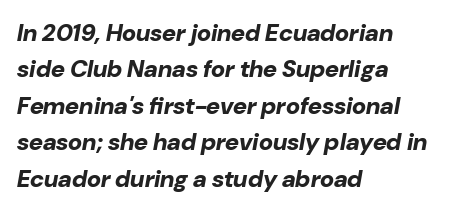
The image shows 24 px bold type, italic (leaning right); set left-aligned, normal line spacing (1.52x), normal letter spacing, not underlined.
